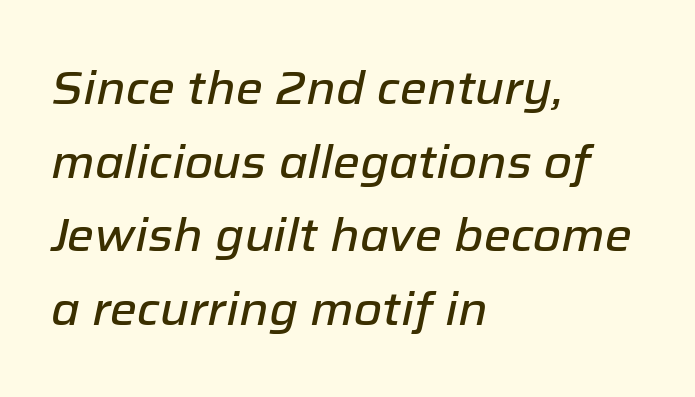
{"italic": "yes", "lean": "right", "slant_degrees": 12, "width": "normal", "stroke_contrast": "low", "x_height": "medium", "monospaced": "no", "underline": "no", "align": "left", "line_spacing": "normal", "line_spacing_ratio": 1.6, "letter_spacing": "normal", "letter_spacing_em": 0.0, "glyph_px": 46}
